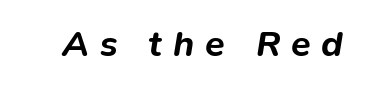
Q: Is the text bold? A: Yes.
Q: Is the text italic (slanted)? A: Yes, it leans right by about 9 degrees.
Q: Is the text underlined? A: No.
Q: Is the spacing between letters normal or unusually wide? A: Unusually wide.
Q: Width (condensed, normal, or wide)? A: Normal.
Q: Stroke contrast? A: Low.
Q: x-height? A: Medium.
Q: Monospaced? A: No.
